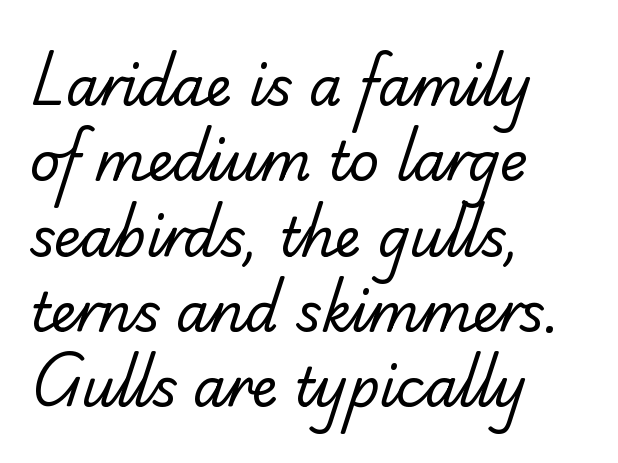
Q: Is the text bold? A: No.
Q: Is the typeface a serif or a sans-serif typeface? A: Serif.
Q: Is the text underlined? A: No.
Q: How is the paragraph aligned? A: Left-aligned.
Q: Is the spacing between letters normal or unusually wide? A: Normal.
Q: Is the spacing between lines tight, normal or loose? A: Normal.
Q: Width (condensed, normal, or wide)? A: Normal.
Q: Stroke contrast? A: Low.
Q: x-height? A: Small.
Q: Monospaced? A: No.
